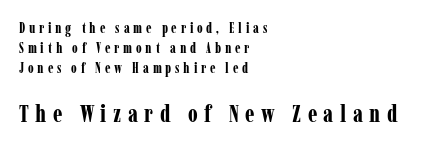
The image shows 24 px bold type, upright; set left-aligned, normal line spacing (1.44x), unusually wide letter spacing (+0.27 em), not underlined; the second (bottom) block is 1.71x larger.
